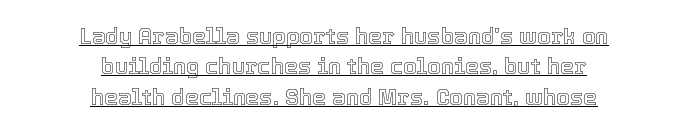
This rendering leaves character spacing at its baseline value. Typeset on center — no edge is straight. The words here are underlined. The axis of the letterforms is exactly vertical. The rendering uses a moderate line-height, typical for paragraphs.
